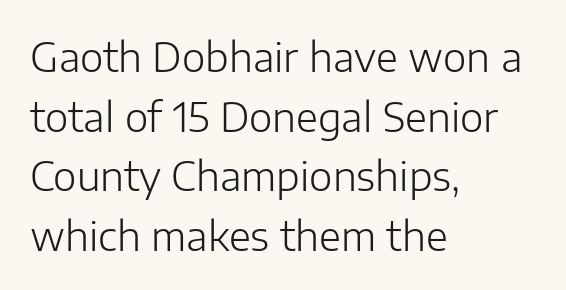
Character widths vary here, with narrow letters taking less room than wide ones. The weight tops out at a normal text grade. The type sits square on the baseline with zero lean. Each word holds together tightly as a unit, with standard inter-letter gaps.
